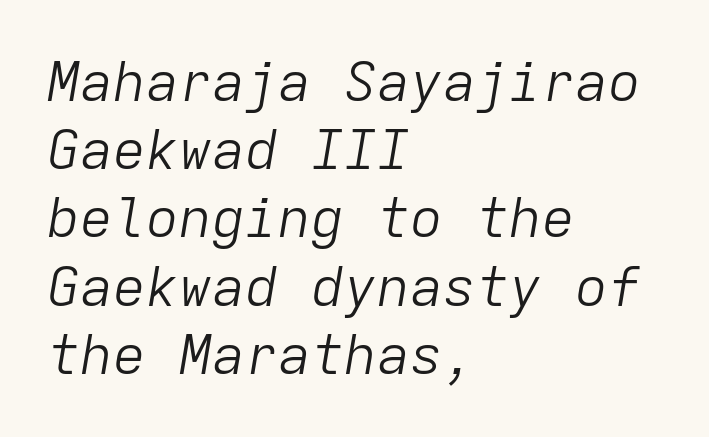
Q: Is the text bold? A: No.
Q: Is the text italic (slanted)? A: Yes, it leans right by about 9 degrees.
Q: Is the text underlined? A: No.
Q: How is the paragraph aligned? A: Left-aligned.
Q: Is the spacing between letters normal or unusually wide? A: Normal.
Q: Width (condensed, normal, or wide)? A: Normal.
Q: Stroke contrast? A: Low.
Q: x-height? A: Medium.
Q: Monospaced? A: Yes.
